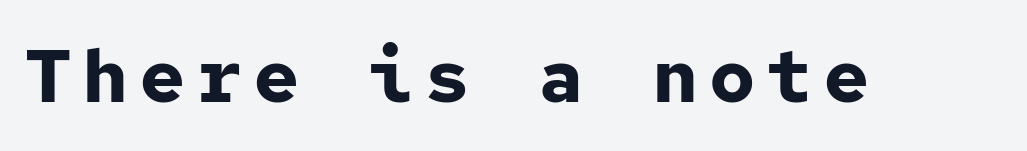
{"serif": "no", "italic": "no", "bold": "yes", "weight": "bold", "width": "normal", "stroke_contrast": "low", "x_height": "medium", "monospaced": "yes", "underline": "no", "glyph_px": 74}
